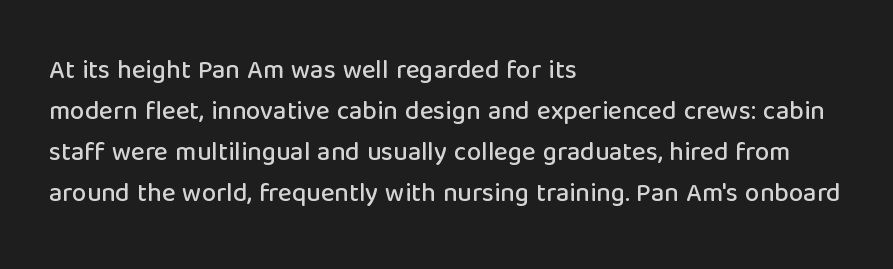
Q: Is the text italic (slanted)? A: No, it is upright.
Q: Is the text underlined? A: No.
Q: How is the paragraph aligned? A: Left-aligned.
Q: Is the spacing between letters normal or unusually wide? A: Normal.
Q: Is the spacing between lines tight, normal or loose? A: Normal.
